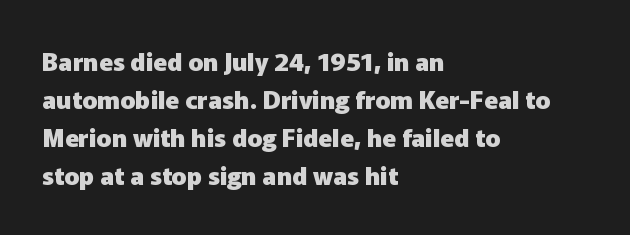
The image shows 25 px bold type, upright; set left-aligned, normal line spacing (1.52x), normal letter spacing, not underlined.
